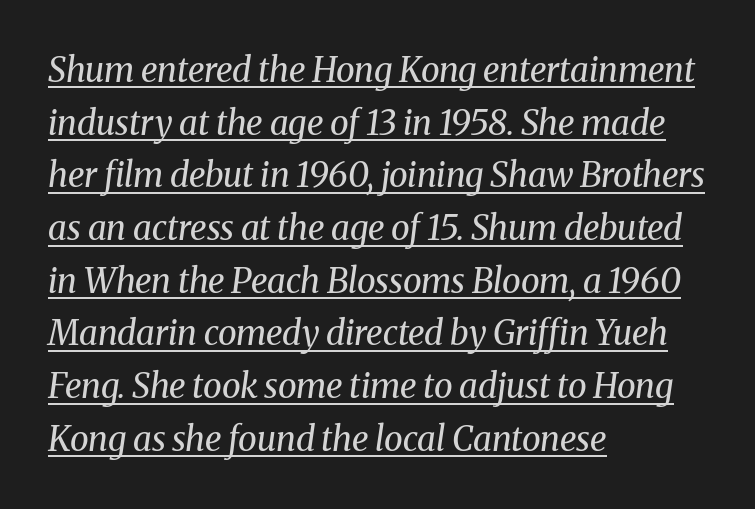
Q: Is the text bold? A: No.
Q: Is the text italic (slanted)? A: Yes, it leans right by about 8 degrees.
Q: Is the typeface a serif or a sans-serif typeface? A: Serif.
Q: Is the text underlined? A: Yes.
Q: How is the paragraph aligned? A: Left-aligned.
Q: Is the spacing between letters normal or unusually wide? A: Normal.
Q: Is the spacing between lines tight, normal or loose? A: Normal.
Q: Width (condensed, normal, or wide)? A: Normal.
Q: Stroke contrast? A: Medium.
Q: x-height? A: Medium.
Q: Monospaced? A: No.
